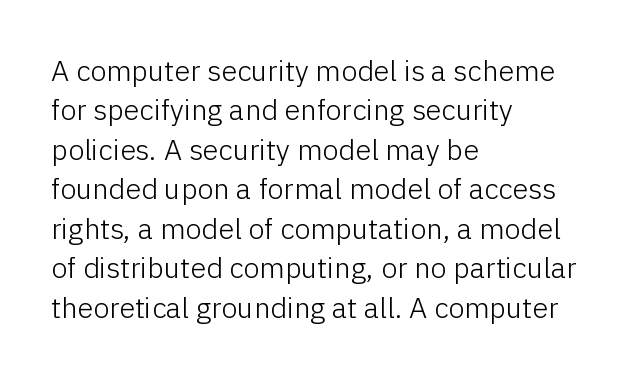
Q: Is the text bold? A: No.
Q: Is the text italic (slanted)? A: No, it is upright.
Q: Is the typeface a serif or a sans-serif typeface? A: Sans-serif.
Q: Is the text underlined? A: No.
Q: How is the paragraph aligned? A: Left-aligned.
Q: Is the spacing between letters normal or unusually wide? A: Normal.
Q: Is the spacing between lines tight, normal or loose? A: Normal.
Q: Width (condensed, normal, or wide)? A: Normal.
Q: Stroke contrast? A: Low.
Q: x-height? A: Medium.
Q: Monospaced? A: No.
